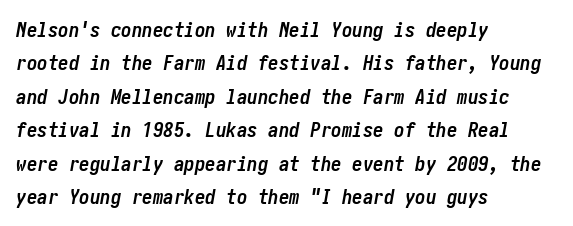
{"italic": "yes", "lean": "right", "slant_degrees": 10, "bold": "yes", "underline": "no", "align": "left", "line_spacing": "normal", "line_spacing_ratio": 1.59, "letter_spacing": "normal", "letter_spacing_em": 0.0, "glyph_px": 21}
